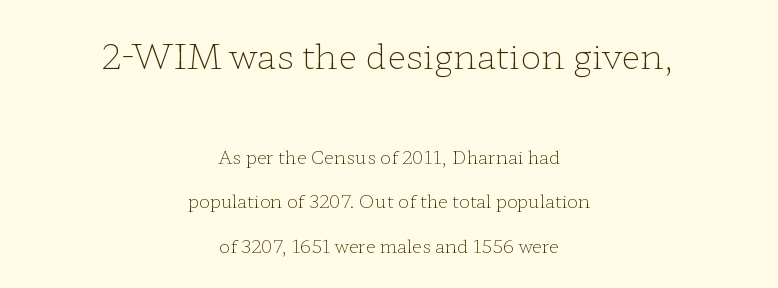
Q: Is the text bold? A: No.
Q: Is the text italic (slanted)? A: No, it is upright.
Q: Is the typeface a serif or a sans-serif typeface? A: Serif.
Q: Is the text underlined? A: No.
Q: How is the paragraph aligned? A: Centered.
Q: Is the spacing between letters normal or unusually wide? A: Normal.
Q: Is the spacing between lines tight, normal or loose? A: Loose.
Q: Which block of text is set in a larger size, the first (top) or the second (bottom)? A: The first (top) one.
Q: Width (condensed, normal, or wide)? A: Wide.
Q: Stroke contrast? A: Low.
Q: x-height? A: Medium.
Q: Monospaced? A: No.
